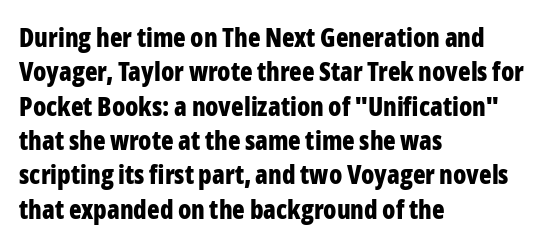
{"italic": "no", "bold": "yes", "underline": "no", "align": "left", "line_spacing": "normal", "line_spacing_ratio": 1.32, "letter_spacing": "normal", "letter_spacing_em": 0.0, "glyph_px": 26}
